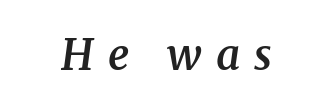
Q: Is the text bold? A: Semi-bold.
Q: Is the text italic (slanted)? A: Yes, it leans right by about 8 degrees.
Q: Is the typeface a serif or a sans-serif typeface? A: Serif.
Q: Is the text underlined? A: No.
Q: Is the spacing between letters normal or unusually wide? A: Unusually wide.
Q: Width (condensed, normal, or wide)? A: Normal.
Q: Stroke contrast? A: Medium.
Q: x-height? A: Medium.
Q: Monospaced? A: No.
